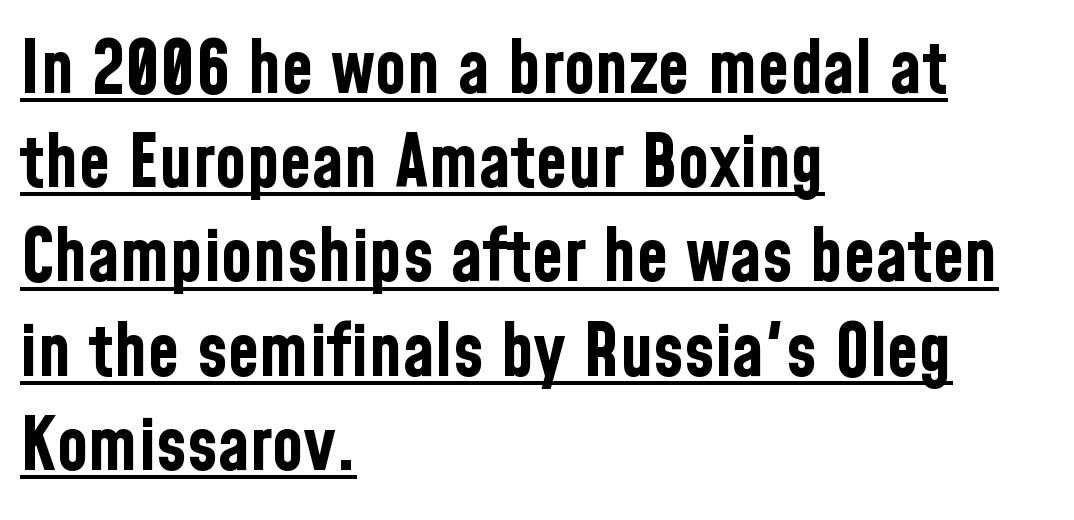
{"serif": "no", "italic": "no", "bold": "yes", "weight": "bold", "width": "condensed", "stroke_contrast": "low", "x_height": "medium", "monospaced": "no", "underline": "yes", "align": "left", "line_spacing": "normal", "line_spacing_ratio": 1.29, "letter_spacing": "normal", "letter_spacing_em": 0.0, "glyph_px": 73}
